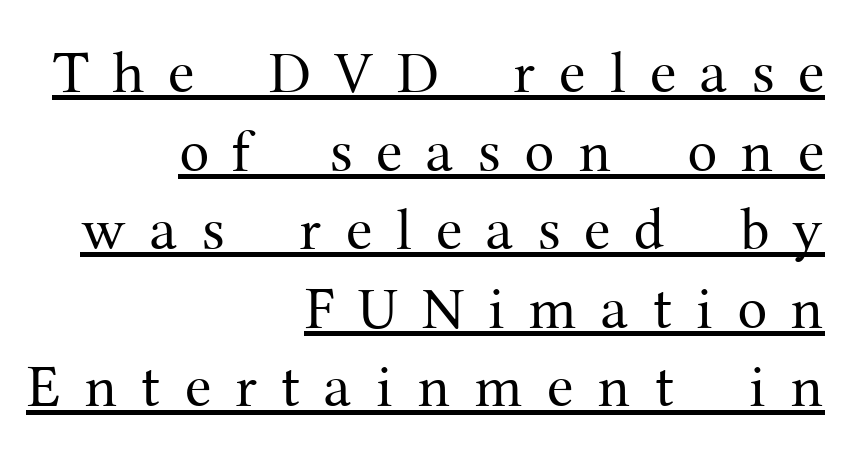
The image shows 60 px regular-weight serif type, upright; set right-aligned, normal line spacing (1.31x), unusually wide letter spacing (+0.4 em), underlined; medium stroke contrast and a medium x-height.
